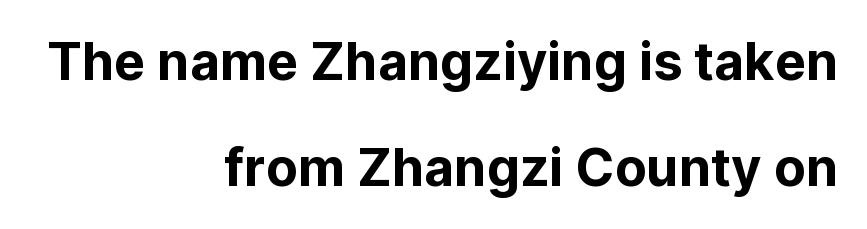
The image shows 52 px sans-serif type, upright; set right-aligned, loose line spacing (2.04x), normal letter spacing, not underlined; low stroke contrast and a medium x-height.
